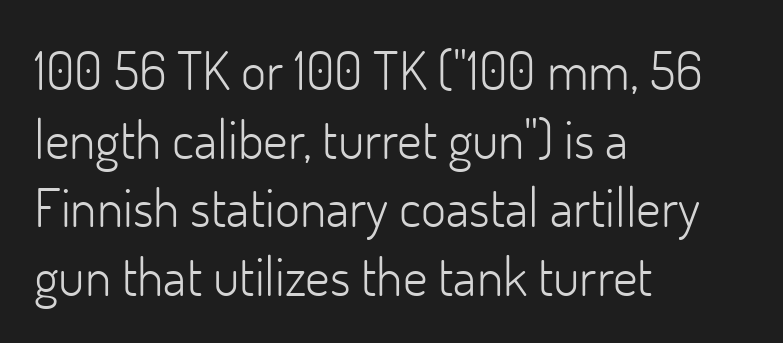
Type style note: lacks serifs. These lines are rendered in a variable-pitch font. Notice how the stems are strictly vertical — no italics here. Nobody touched the tracking dial on this one.
